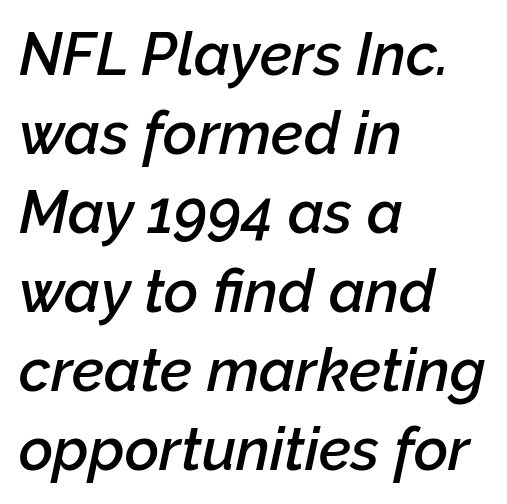
Look at the tracking — it's just the regular setting, nothing added. Descenders are the only things crossing below the line. The paragraph has a hard left edge and a soft right edge. Each letter keeps its own natural width here, so spacing adapts to shape. An italicized treatment has been applied to the whole sample.
